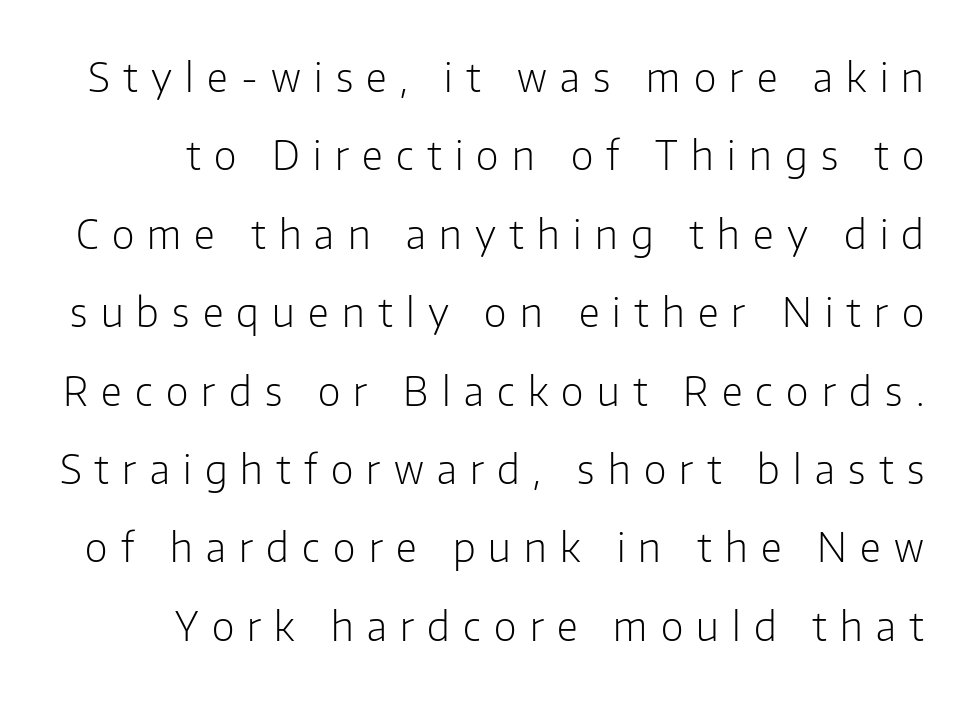
The image shows 39 px light sans-serif type, upright; set loose line spacing (2.01x), unusually wide letter spacing (+0.34 em), not underlined; low stroke contrast and a medium x-height.
